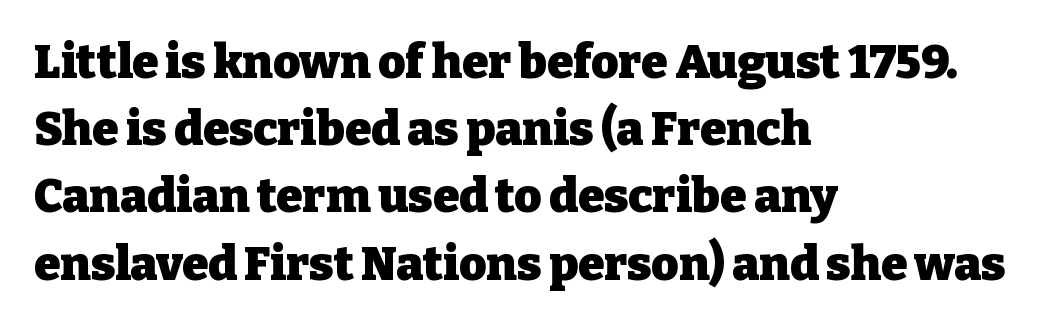
{"serif": "yes", "italic": "no", "bold": "yes", "weight": "heavy", "width": "normal", "stroke_contrast": "low", "x_height": "medium", "monospaced": "no", "underline": "no", "align": "left", "line_spacing": "normal", "line_spacing_ratio": 1.43, "letter_spacing": "normal", "letter_spacing_em": 0.0, "glyph_px": 47}
